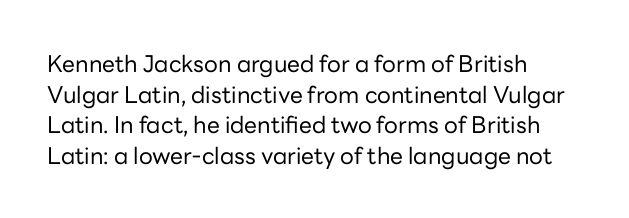
Vertical spacing — default. The text block is weighted toward the left margin, trailing off unevenly rightward. The baseline area is clear. These lines keep a tight, regular rhythm from letter to letter. No extra ink here — the face is not bold.
